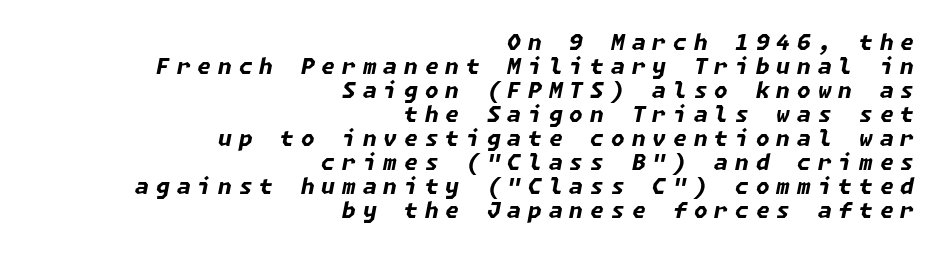
{"italic": "yes", "lean": "right", "slant_degrees": 11, "bold": "yes", "underline": "no", "align": "right", "line_spacing": "tight", "line_spacing_ratio": 1.09, "letter_spacing": "wide", "letter_spacing_em": 0.32, "glyph_px": 22}
